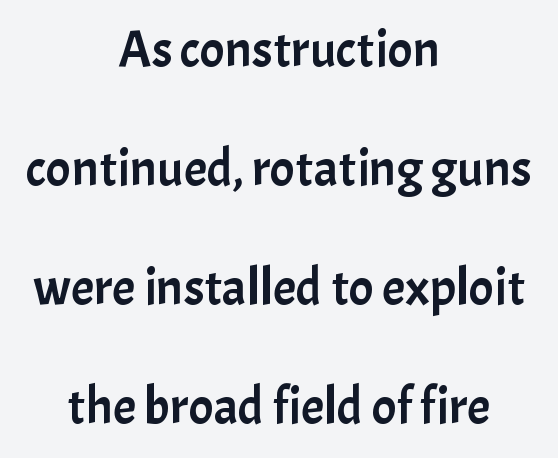
Q: Is the text italic (slanted)? A: No, it is upright.
Q: Is the typeface a serif or a sans-serif typeface? A: Sans-serif.
Q: Is the text underlined? A: No.
Q: How is the paragraph aligned? A: Centered.
Q: Is the spacing between letters normal or unusually wide? A: Normal.
Q: Is the spacing between lines tight, normal or loose? A: Loose.
Q: Width (condensed, normal, or wide)? A: Normal.
Q: Stroke contrast? A: Low.
Q: x-height? A: Medium.
Q: Monospaced? A: No.
